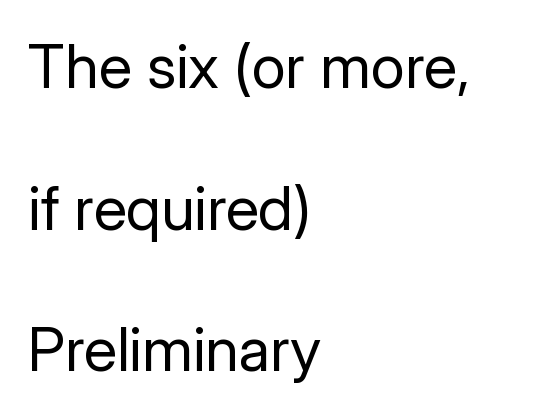
{"serif": "no", "italic": "no", "bold": "no", "weight": "regular", "width": "normal", "stroke_contrast": "low", "x_height": "medium", "monospaced": "no", "underline": "no", "align": "left", "line_spacing": "loose", "line_spacing_ratio": 2.32, "letter_spacing": "normal", "letter_spacing_em": 0.0, "glyph_px": 61}
